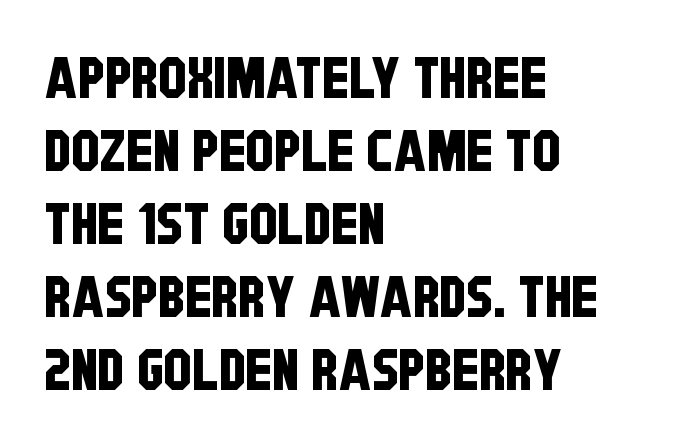
The image shows 57 px condensed sans-serif type; set left-aligned, normal line spacing (1.28x), normal letter spacing, not underlined; low stroke contrast and a large x-height.
